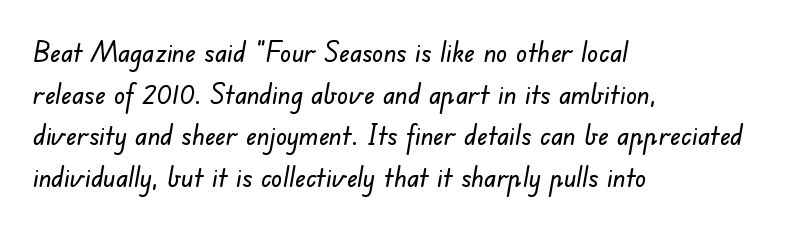
Q: Is the typeface a serif or a sans-serif typeface? A: Sans-serif.
Q: Is the text underlined? A: No.
Q: How is the paragraph aligned? A: Left-aligned.
Q: Is the spacing between letters normal or unusually wide? A: Normal.
Q: Is the spacing between lines tight, normal or loose? A: Normal.
Q: Width (condensed, normal, or wide)? A: Normal.
Q: Stroke contrast? A: Low.
Q: x-height? A: Small.
Q: Monospaced? A: No.
